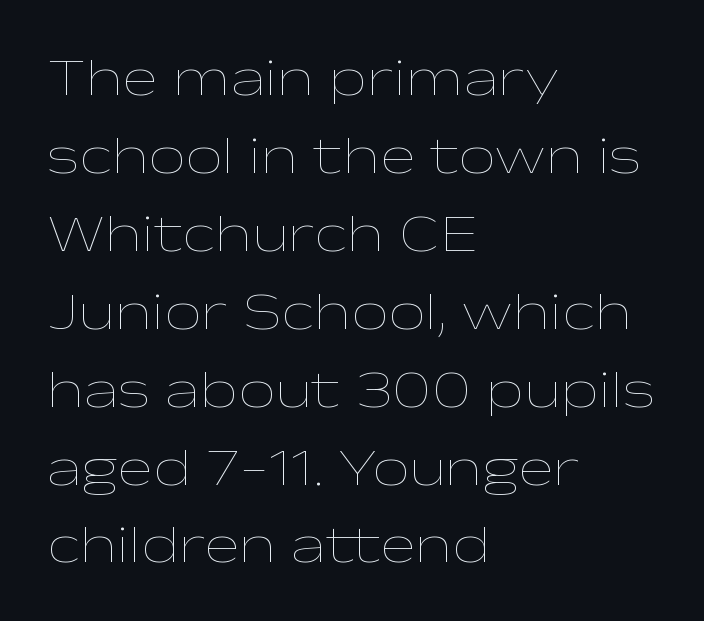
The image shows 53 px thin, wide type, upright; set left-aligned, normal line spacing (1.47x), normal letter spacing, not underlined; low stroke contrast and a medium x-height.
